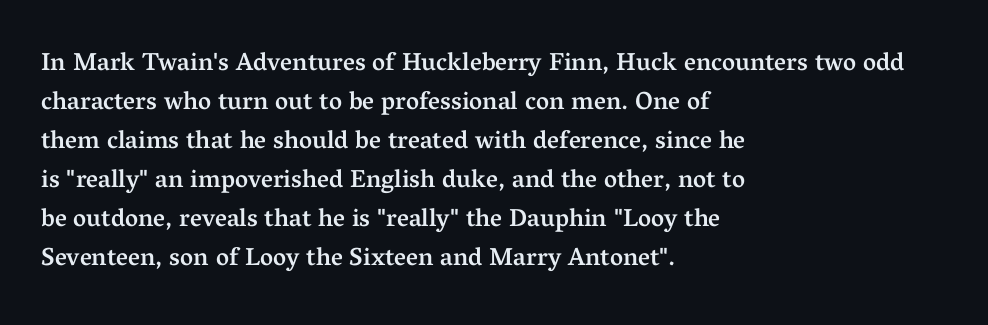
The image shows 25 px text type, upright; set left-aligned, normal line spacing (1.56x), normal letter spacing, not underlined.
